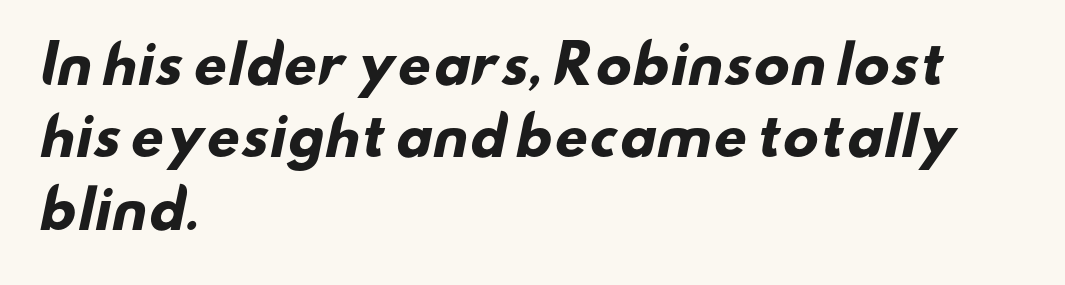
Line beginnings align vertically; line endings do not. What kind of face is this? One without serifs — a sans. The tracking reads as untouched default to a designer's eye. Decoration check: the copy has no underline. Every letter is thick-stroked: bold, no question. The rendering uses natural spacing where letterforms have individual widths.
